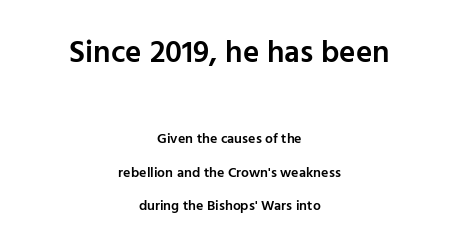
{"serif": "no", "italic": "no", "bold": "semi", "weight": "semibold", "width": "normal", "stroke_contrast": "low", "x_height": "medium", "monospaced": "no", "underline": "no", "align": "center", "line_spacing": "loose", "line_spacing_ratio": 2.4, "letter_spacing": "normal", "letter_spacing_em": 0.0, "larger_block": "first", "size_ratio": 2.21, "glyph_px": 31}
